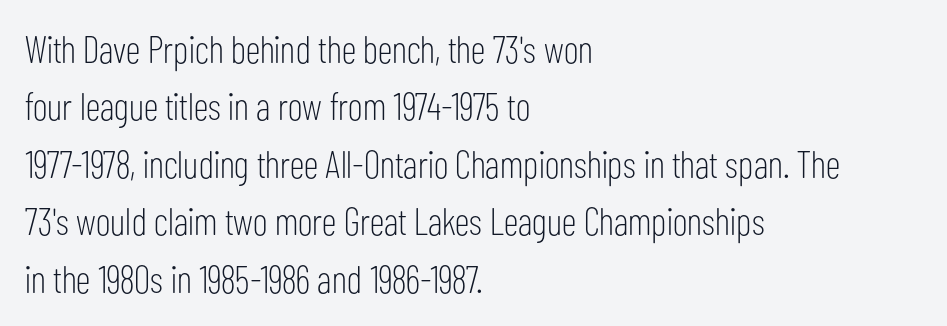
{"serif": "no", "italic": "no", "bold": "no", "weight": "light", "width": "condensed", "stroke_contrast": "low", "x_height": "medium", "monospaced": "no", "underline": "no", "align": "left", "line_spacing": "normal", "line_spacing_ratio": 1.51, "letter_spacing": "normal", "letter_spacing_em": 0.0, "glyph_px": 38}
